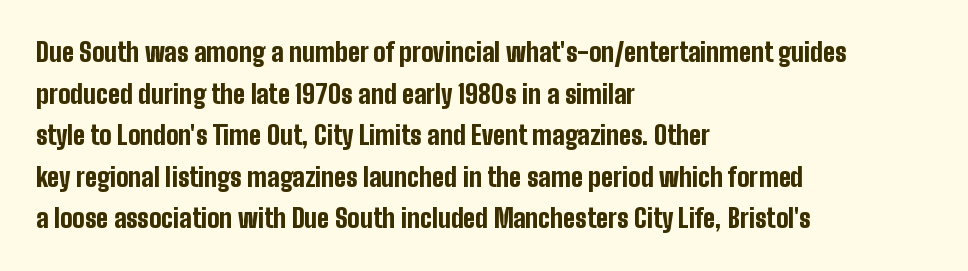
When letters stand straight like this, we call the style roman or upright. Successive baselines arrive at the customary interval. This rendering uses left alignment, leaving the right contour irregular. Notice how thick the strokes are: this is what a full bold looks like.
